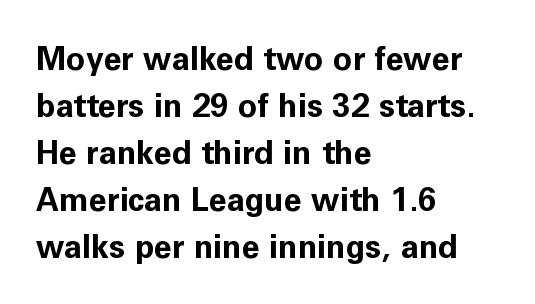
Pretty heavy lettering here — definitely bold. A typesetter would mark this as roman, not italic. Classification — sans serif. Varying glyph widths throughout — classic text-font behaviour.
